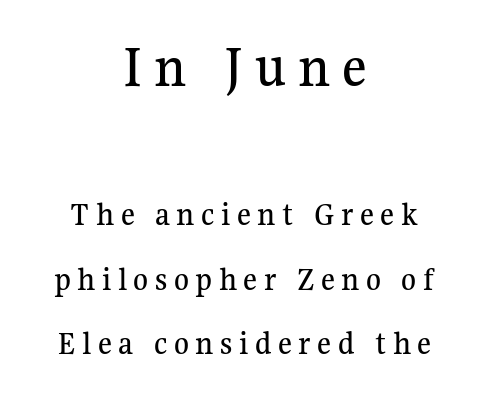
The image shows 60 px serif type, upright; set centered, loose line spacing (1.9x), not underlined; the first (top) block is 1.76x larger; medium stroke contrast and a medium x-height.
